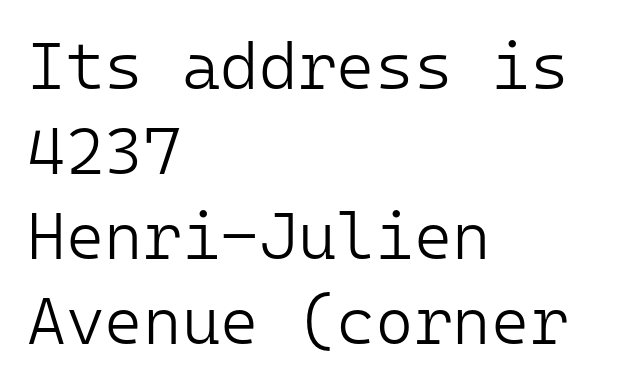
The text was rendered using a sans face with plain stroke endings. The face used here is monospaced, like something from a code editor. The passage shown is not bold in any degree. A normal amount of white space separates one row of letters from the next.
